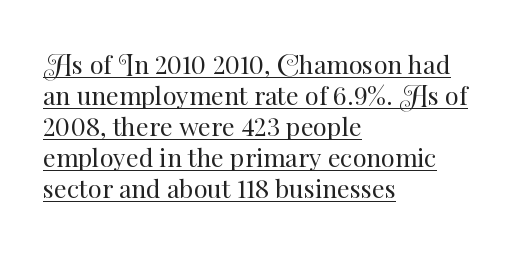
The image shows 25 px text type, upright; set left-aligned, line spacing 1.24x, normal letter spacing, underlined.
